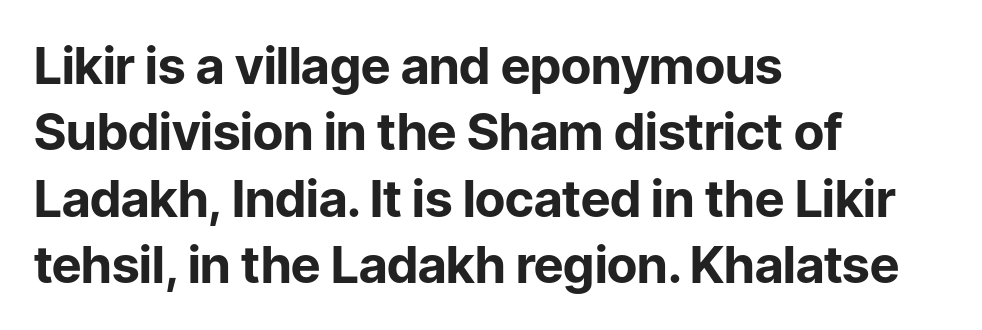
The image shows 51 px bold sans-serif type, upright; set left-aligned, normal line spacing (1.3x), normal letter spacing, not underlined; low stroke contrast and a medium x-height.
